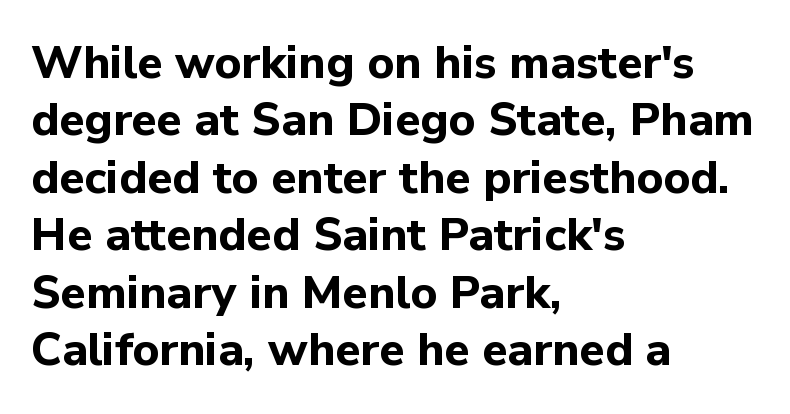
Q: Is the text bold? A: Yes.
Q: Is the text italic (slanted)? A: No, it is upright.
Q: Is the typeface a serif or a sans-serif typeface? A: Sans-serif.
Q: Is the text underlined? A: No.
Q: How is the paragraph aligned? A: Left-aligned.
Q: Is the spacing between letters normal or unusually wide? A: Normal.
Q: Is the spacing between lines tight, normal or loose? A: Normal.
Q: Width (condensed, normal, or wide)? A: Normal.
Q: Stroke contrast? A: Low.
Q: x-height? A: Medium.
Q: Monospaced? A: No.
